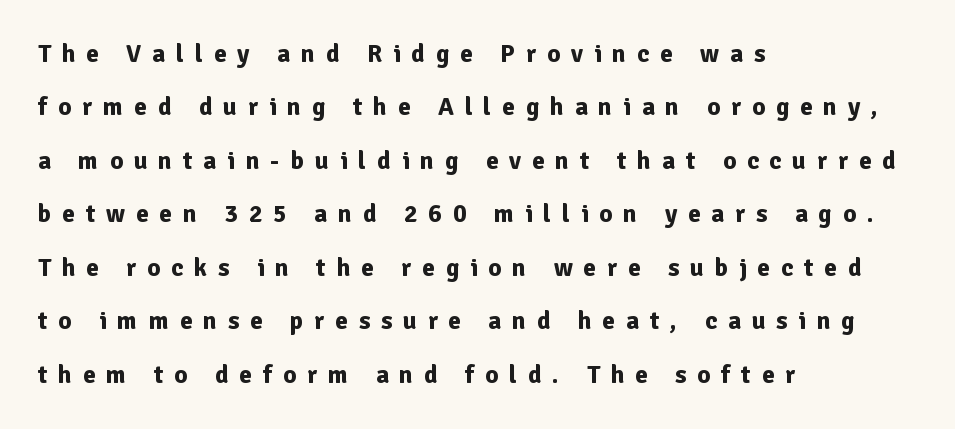
Q: Is the text bold? A: Yes.
Q: Is the text italic (slanted)? A: No, it is upright.
Q: Is the text underlined? A: No.
Q: How is the paragraph aligned? A: Left-aligned.
Q: Is the spacing between letters normal or unusually wide? A: Unusually wide.
Q: Is the spacing between lines tight, normal or loose? A: Loose.
